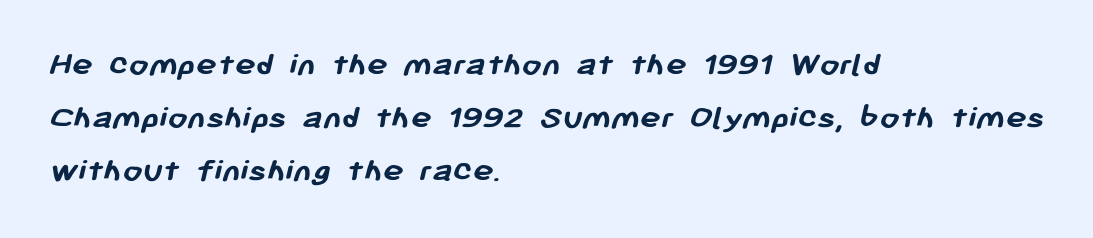
The image shows 35 px semibold sans-serif type; set left-aligned, normal line spacing (1.52x), normal letter spacing, not underlined; low stroke contrast and a medium x-height.
